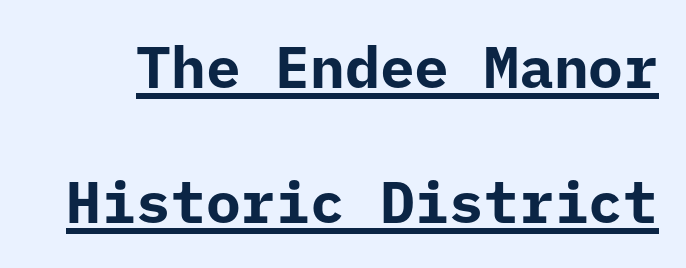
Ordinary non-slanted type is in use. Vertical spacing — loose. Is this a sans? Yes — the strokes have no serifs. Think of a typewriter: that constant character pitch is what you see here. Observe the ordinary spacing: letters are neighbours, not strangers. How heavy is the stroke? Heavy — this is a bold.
